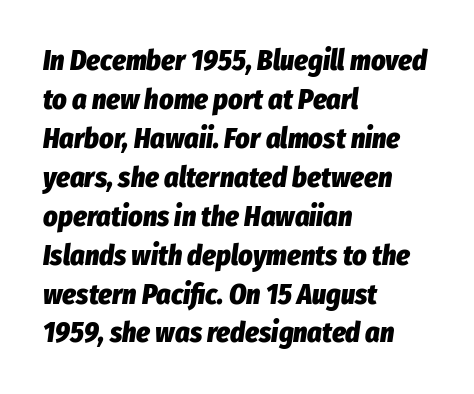
{"italic": "yes", "lean": "right", "slant_degrees": 8, "bold": "yes", "weight": "heavy", "width": "condensed", "stroke_contrast": "low", "x_height": "medium", "monospaced": "no", "underline": "no", "align": "left", "line_spacing": "normal", "line_spacing_ratio": 1.39, "letter_spacing": "normal", "letter_spacing_em": 0.0, "glyph_px": 28}
